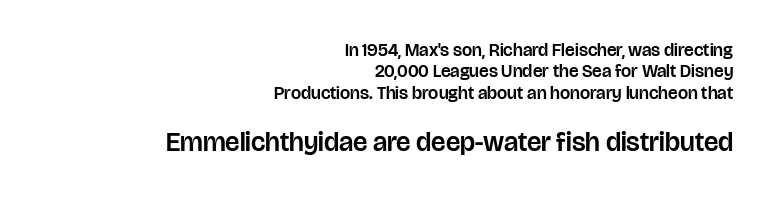
The image shows 27 px text type, upright; set right-aligned, line spacing 1.19x, normal letter spacing, not underlined; the second (bottom) block is 1.5x larger.
